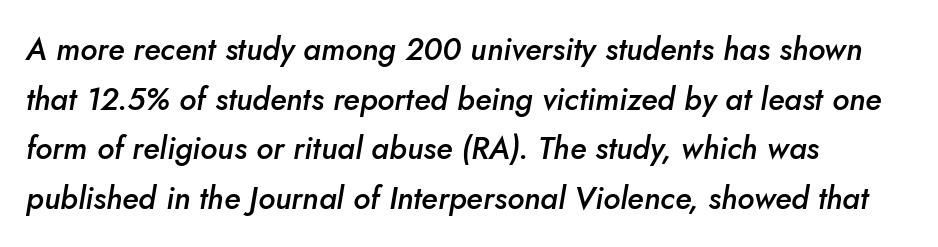
The image shows 31 px semibold type, italic (leaning right); set left-aligned, normal line spacing (1.6x), normal letter spacing, not underlined; low stroke contrast and a small x-height.
